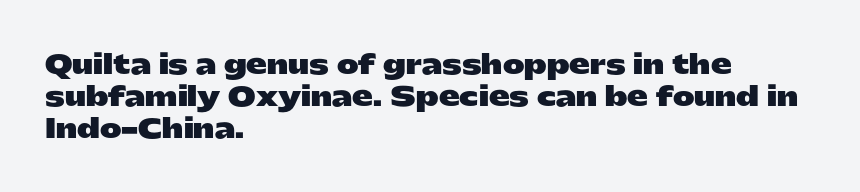
Alignment: flush left. A clean baseline with only descenders dipping below it. Vertical strokes here are truly vertical. Every letter is thick-stroked: bold, no question. A typesetter would call this zero additional tracking.
